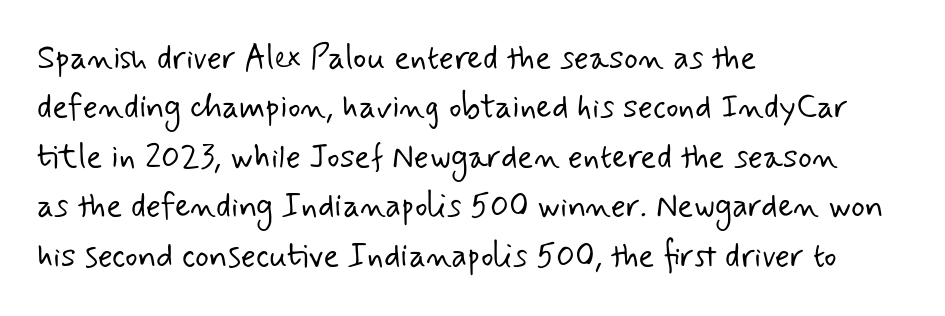
Q: Is the text bold? A: No.
Q: Is the typeface a serif or a sans-serif typeface? A: Sans-serif.
Q: Is the text underlined? A: No.
Q: How is the paragraph aligned? A: Left-aligned.
Q: Is the spacing between letters normal or unusually wide? A: Normal.
Q: Is the spacing between lines tight, normal or loose? A: Normal.
Q: Width (condensed, normal, or wide)? A: Normal.
Q: Stroke contrast? A: Low.
Q: x-height? A: Small.
Q: Monospaced? A: No.
